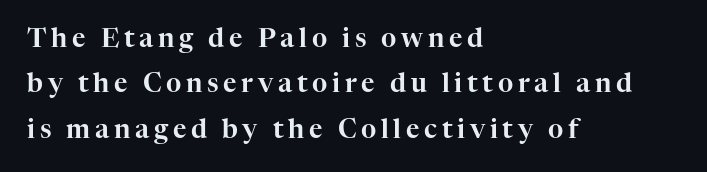
Q: Is the text italic (slanted)? A: No, it is upright.
Q: Is the text underlined? A: No.
Q: How is the paragraph aligned? A: Left-aligned.
